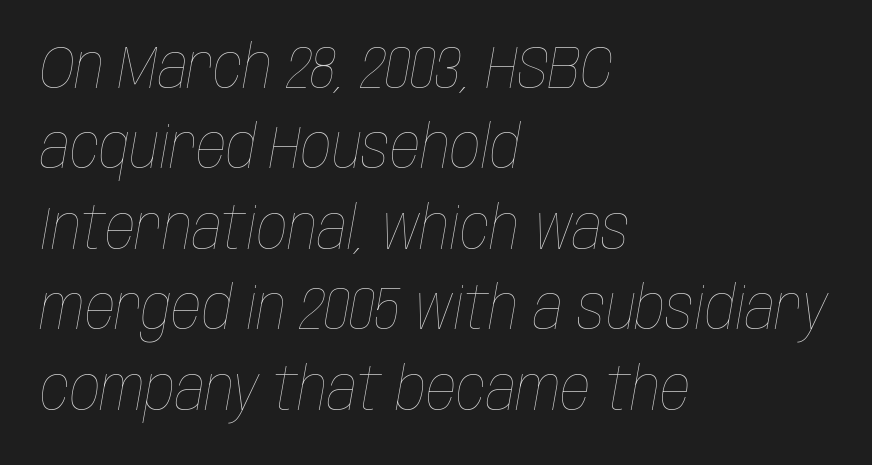
{"italic": "yes", "lean": "right", "slant_degrees": 10, "bold": "no", "weight": "thin", "width": "condensed", "stroke_contrast": "low", "x_height": "large", "monospaced": "no", "underline": "no", "align": "left", "line_spacing": "normal", "line_spacing_ratio": 1.34, "letter_spacing": "normal", "letter_spacing_em": 0.0, "glyph_px": 60}
